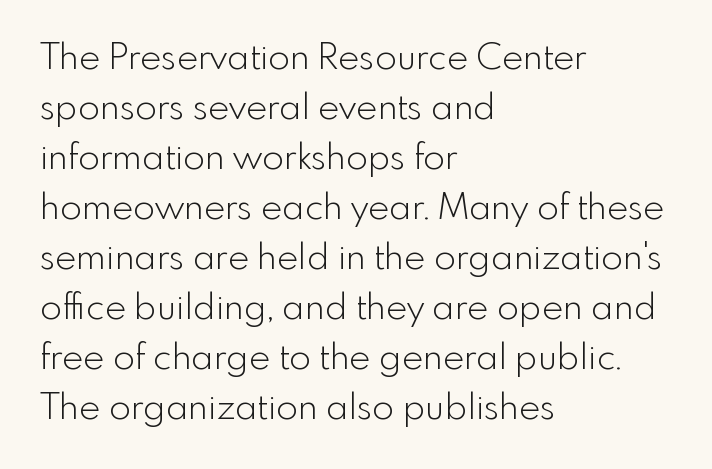
The image shows 36 px light sans-serif type, upright; set left-aligned, normal line spacing (1.39x), normal letter spacing, not underlined; a small x-height.
